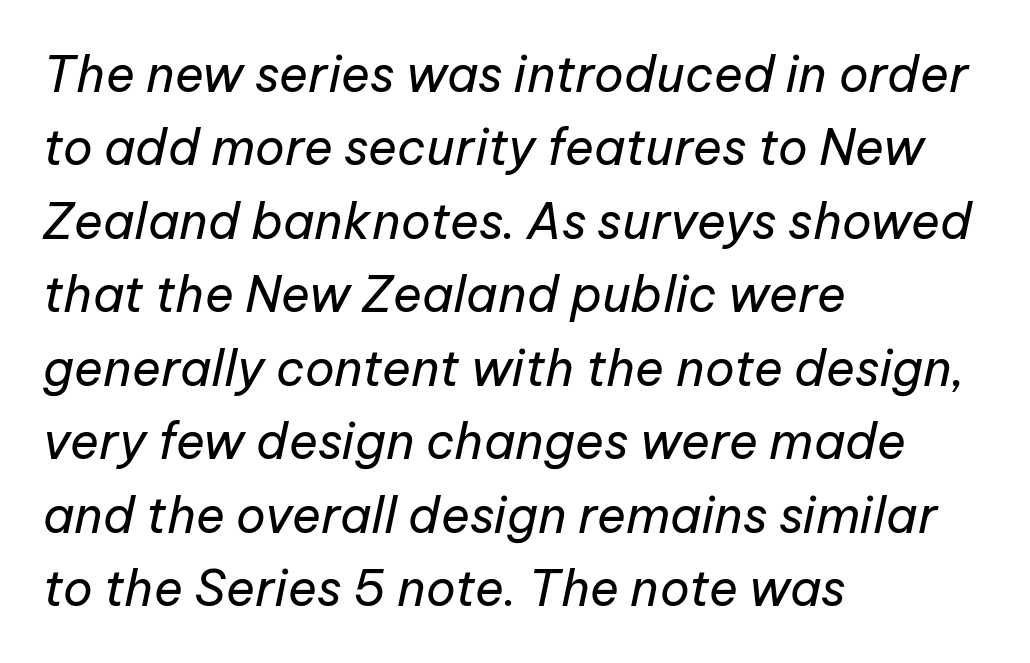
{"italic": "yes", "lean": "right", "slant_degrees": 12, "bold": "no", "weight": "regular", "width": "normal", "stroke_contrast": "low", "x_height": "medium", "monospaced": "no", "underline": "no", "align": "left", "line_spacing": "normal", "line_spacing_ratio": 1.5, "letter_spacing": "normal", "letter_spacing_em": 0.0, "glyph_px": 49}
